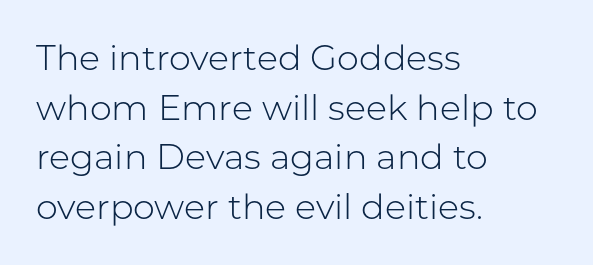
{"serif": "no", "italic": "no", "bold": "no", "weight": "light", "width": "normal", "stroke_contrast": "low", "x_height": "medium", "monospaced": "no", "underline": "no", "align": "left", "line_spacing": "normal", "line_spacing_ratio": 1.42, "letter_spacing": "normal", "letter_spacing_em": 0.0, "glyph_px": 35}
